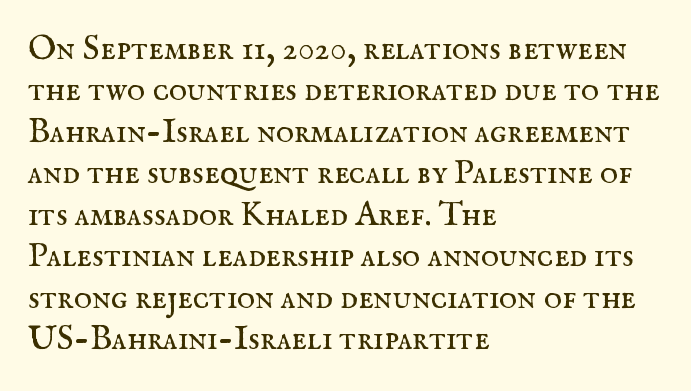
The image shows 34 px regular-weight serif type, upright; set left-aligned, line spacing 1.22x, normal letter spacing, not underlined; medium stroke contrast and a small x-height.
